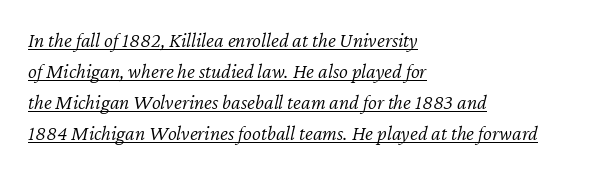
Q: Is the text bold? A: No.
Q: Is the text italic (slanted)? A: Yes, it leans right by about 12 degrees.
Q: Is the text underlined? A: Yes.
Q: How is the paragraph aligned? A: Left-aligned.
Q: Is the spacing between letters normal or unusually wide? A: Normal.
Q: Is the spacing between lines tight, normal or loose? A: Normal.
